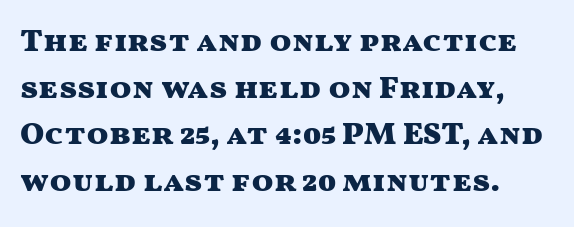
You could not count columns in this text — the font is proportionally spaced. Summary of vertical rhythm: regular, with standard interline spacing. Unlike a traditional serif, this face leaves its strokes unadorned. There is no visible air inserted between adjacent glyphs. Weight: bold. A clean baseline with only descenders dipping below it.
